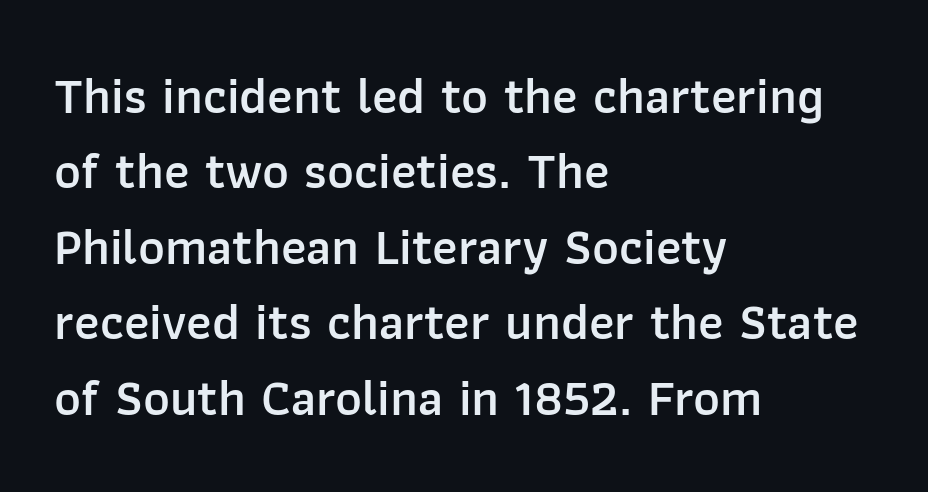
Q: Is the text bold? A: Semi-bold.
Q: Is the text italic (slanted)? A: No, it is upright.
Q: Is the typeface a serif or a sans-serif typeface? A: Sans-serif.
Q: Is the text underlined? A: No.
Q: How is the paragraph aligned? A: Left-aligned.
Q: Is the spacing between letters normal or unusually wide? A: Normal.
Q: Is the spacing between lines tight, normal or loose? A: Normal.
Q: Width (condensed, normal, or wide)? A: Normal.
Q: Stroke contrast? A: Low.
Q: x-height? A: Medium.
Q: Monospaced? A: No.
